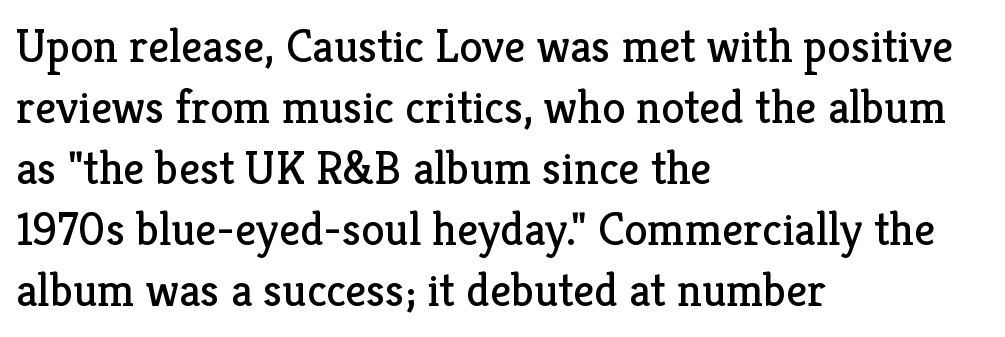
Q: Is the text bold? A: No.
Q: Is the text italic (slanted)? A: No, it is upright.
Q: Is the typeface a serif or a sans-serif typeface? A: Serif.
Q: Is the text underlined? A: No.
Q: How is the paragraph aligned? A: Left-aligned.
Q: Is the spacing between letters normal or unusually wide? A: Normal.
Q: Is the spacing between lines tight, normal or loose? A: Normal.
Q: Width (condensed, normal, or wide)? A: Normal.
Q: Stroke contrast? A: Low.
Q: x-height? A: Medium.
Q: Monospaced? A: No.
